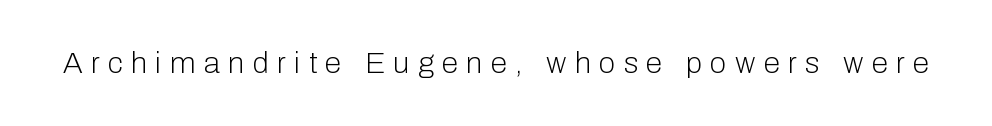
Q: Is the text bold? A: No.
Q: Is the text italic (slanted)? A: No, it is upright.
Q: Is the typeface a serif or a sans-serif typeface? A: Sans-serif.
Q: Is the text underlined? A: No.
Q: Is the spacing between letters normal or unusually wide? A: Unusually wide.
Q: Width (condensed, normal, or wide)? A: Normal.
Q: Stroke contrast? A: Low.
Q: x-height? A: Medium.
Q: Monospaced? A: No.
